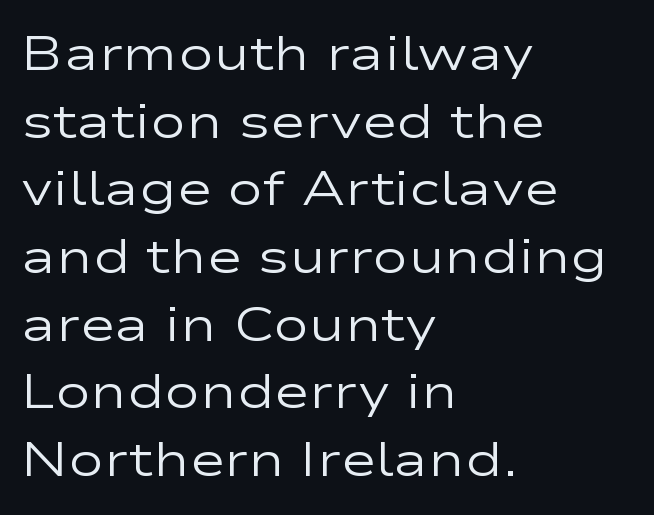
{"serif": "no", "italic": "no", "bold": "no", "weight": "regular", "width": "wide", "stroke_contrast": "low", "x_height": "medium", "monospaced": "no", "underline": "no", "align": "left", "line_spacing": "normal", "line_spacing_ratio": 1.41, "letter_spacing": "normal", "letter_spacing_em": 0.0, "glyph_px": 48}
